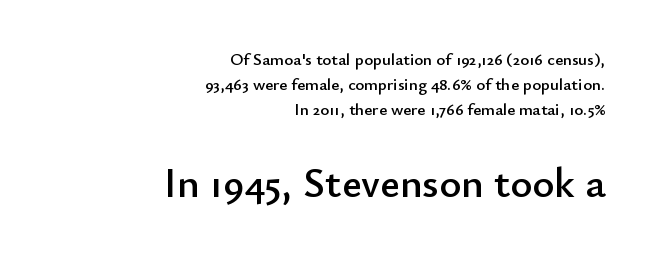
{"serif": "no", "italic": "no", "width": "normal", "stroke_contrast": "low", "x_height": "small", "monospaced": "no", "underline": "no", "align": "right", "line_spacing": "normal", "line_spacing_ratio": 1.48, "letter_spacing": "normal", "letter_spacing_em": 0.0, "larger_block": "second", "size_ratio": 2.47, "glyph_px": 42}
